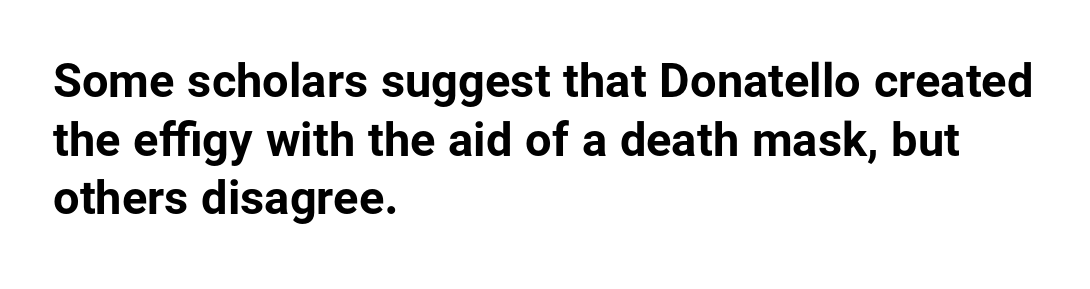
Q: Is the text bold? A: Yes.
Q: Is the text italic (slanted)? A: No, it is upright.
Q: Is the typeface a serif or a sans-serif typeface? A: Sans-serif.
Q: Is the text underlined? A: No.
Q: How is the paragraph aligned? A: Left-aligned.
Q: Is the spacing between letters normal or unusually wide? A: Normal.
Q: Is the spacing between lines tight, normal or loose? A: Normal.
Q: Width (condensed, normal, or wide)? A: Normal.
Q: Stroke contrast? A: Low.
Q: x-height? A: Medium.
Q: Monospaced? A: No.
